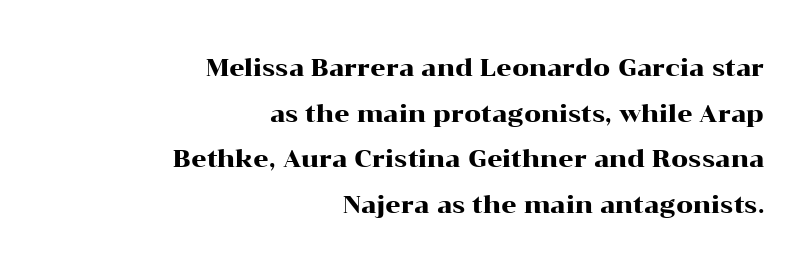
The image shows 24 px text type, upright; set right-aligned, loose line spacing (1.9x), normal letter spacing, not underlined.
